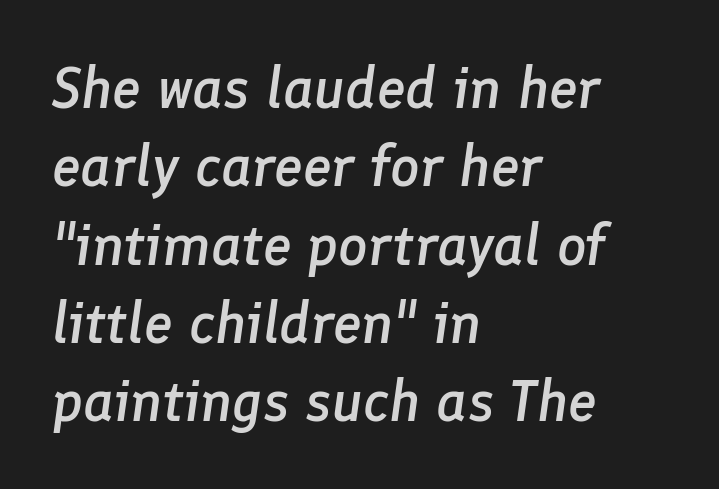
{"italic": "yes", "lean": "right", "slant_degrees": 8, "bold": "semi", "weight": "semibold", "width": "normal", "stroke_contrast": "low", "x_height": "medium", "monospaced": "no", "underline": "no", "align": "left", "line_spacing": "normal", "line_spacing_ratio": 1.35, "letter_spacing": "normal", "letter_spacing_em": 0.0, "glyph_px": 58}
